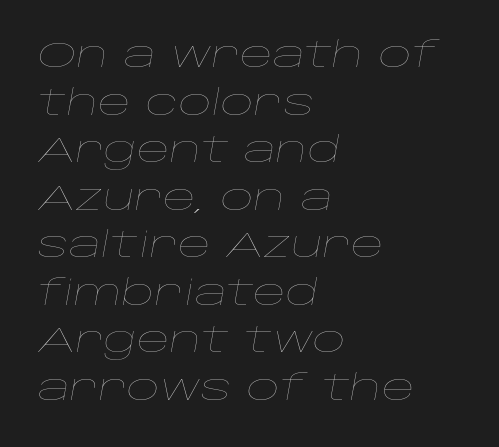
The image shows 36 px thin, wide type, italic (leaning right); set left-aligned, normal line spacing (1.32x), normal letter spacing, not underlined; low stroke contrast and a large x-height.
